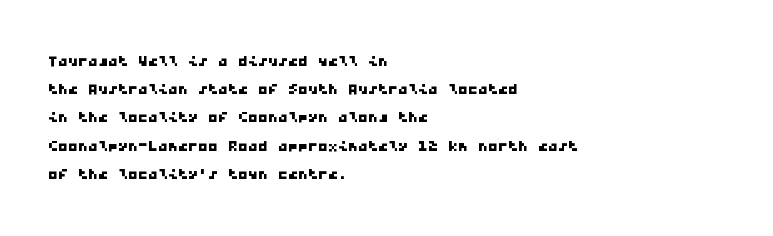
{"underline": "no", "align": "left", "line_spacing": "normal", "line_spacing_ratio": 1.41, "letter_spacing": "normal", "letter_spacing_em": 0.0, "glyph_px": 20}
